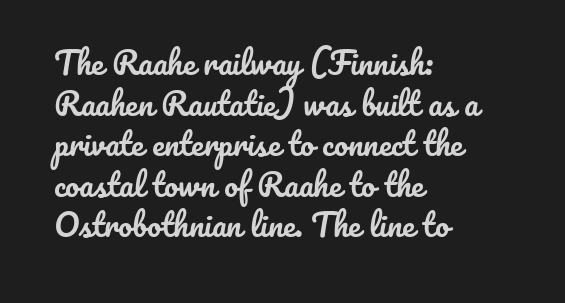
Q: Is the text italic (slanted)? A: Yes.
Q: Is the text underlined? A: No.
Q: How is the paragraph aligned? A: Left-aligned.
Q: Is the spacing between letters normal or unusually wide? A: Normal.
Q: Is the spacing between lines tight, normal or loose? A: Normal.
Q: Width (condensed, normal, or wide)? A: Normal.
Q: Stroke contrast? A: Low.
Q: x-height? A: Small.
Q: Monospaced? A: No.
